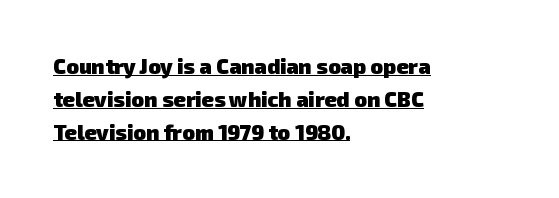
Q: Is the text bold? A: Yes.
Q: Is the text underlined? A: Yes.
Q: How is the paragraph aligned? A: Left-aligned.
Q: Is the spacing between letters normal or unusually wide? A: Normal.
Q: Is the spacing between lines tight, normal or loose? A: Normal.
